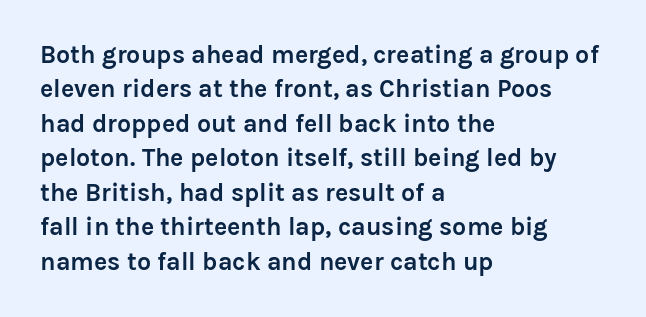
Plain, unruled lines of type. Italic: no, the glyphs are upright roman. The face used here has the dense, thick strokes of a bold. Compared with typical paragraphs, the rows here are spaced about the same. The paragraph has a hard left edge and a soft right edge. Here the glyphs are tracked normally, forming tight word shapes.
